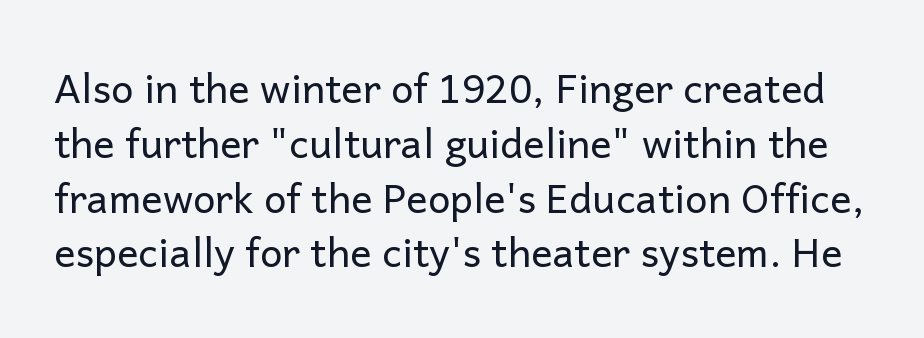
The image shows 40 px regular-weight sans-serif type, upright; set normal line spacing (1.37x), normal letter spacing, not underlined; low stroke contrast and a medium x-height.
